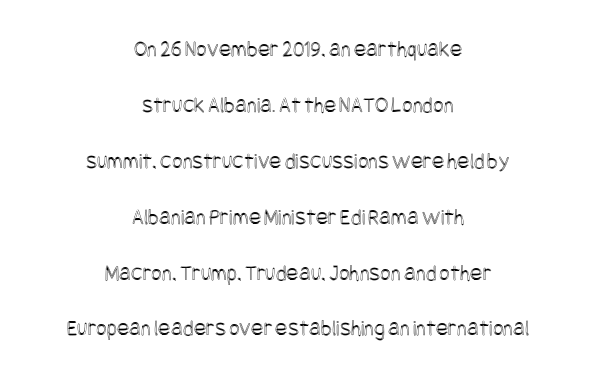
{"italic": "no", "underline": "no", "align": "center", "line_spacing": "loose", "line_spacing_ratio": 2.43, "letter_spacing": "normal", "letter_spacing_em": 0.0, "glyph_px": 23}
